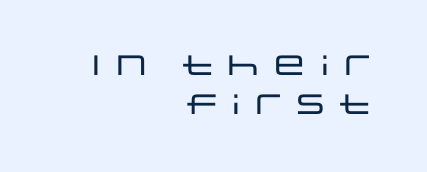
The image shows 28 px wide sans-serif type, upright; set right-aligned, normal line spacing (1.39x), not underlined; low stroke contrast and a large x-height.
